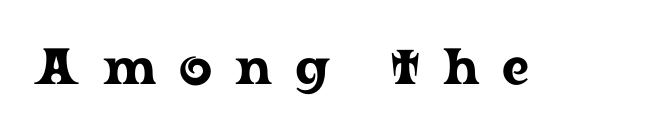
Glance below the letters and you will spot only blank space. Tracking value appears strongly positive — letters spread wide. The passage shown is typed in a proportional face where columns would drift. Nope, not italic — everything's standing straight.
